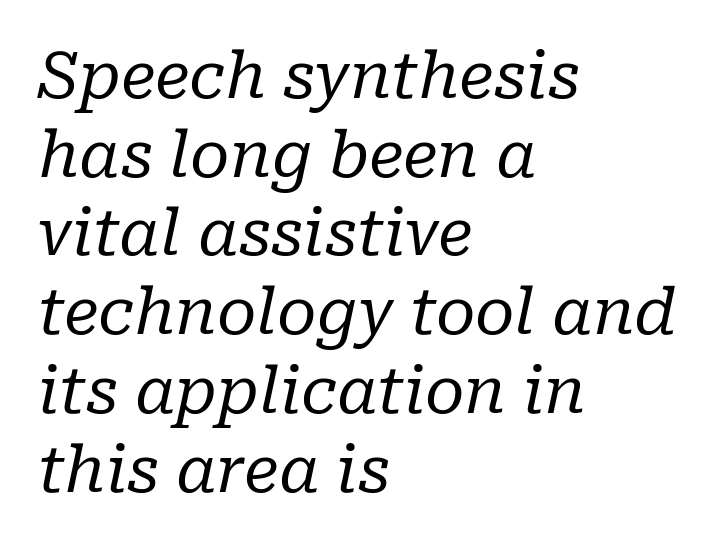
The image shows 64 px regular-weight serif type, italic (leaning right); set left-aligned, line spacing 1.23x, normal letter spacing, not underlined; low stroke contrast and a medium x-height.
